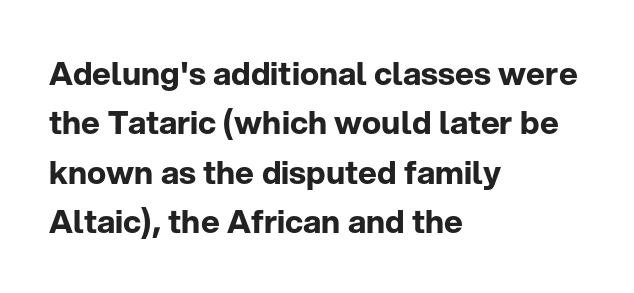
The baseline area is clear. The passage shown is typed in a proportional face where columns would drift. Italic: no, the glyphs are upright roman. These words are printed bold, with thick strokes throughout. This sample keeps an unexceptional amount of space between lines.
